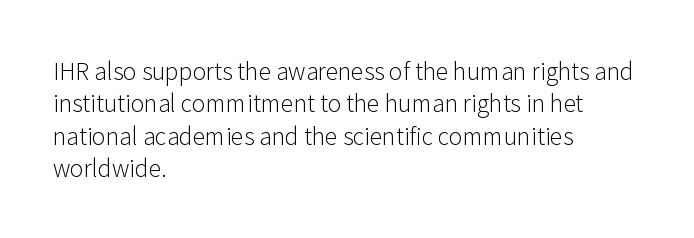
The image shows 23 px text type, upright; set left-aligned, normal line spacing (1.41x), normal letter spacing, not underlined.
